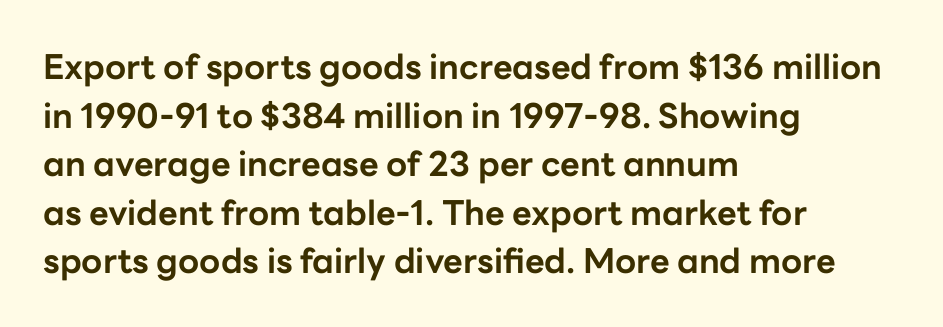
{"serif": "no", "italic": "no", "bold": "yes", "weight": "bold", "width": "normal", "stroke_contrast": "low", "x_height": "medium", "monospaced": "no", "underline": "no", "align": "left", "line_spacing": "normal", "line_spacing_ratio": 1.43, "letter_spacing": "normal", "letter_spacing_em": 0.0, "glyph_px": 34}
